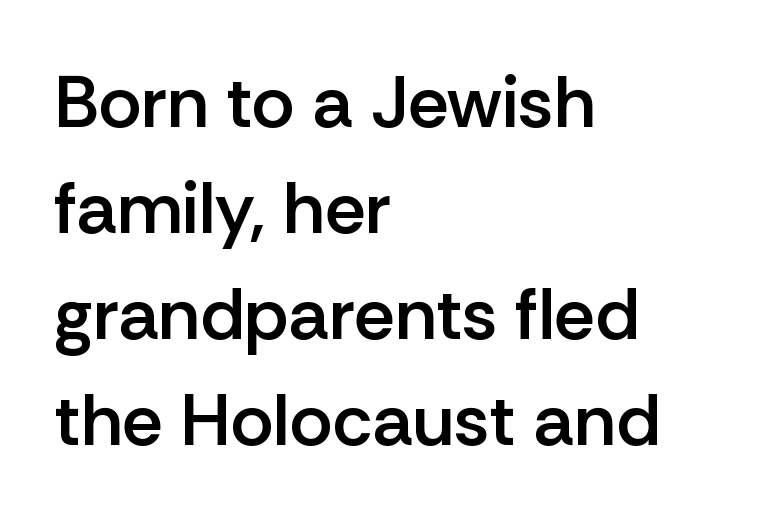
The image shows 73 px semibold sans-serif type, upright; set left-aligned, normal line spacing (1.45x), normal letter spacing, not underlined; low stroke contrast and a medium x-height.
